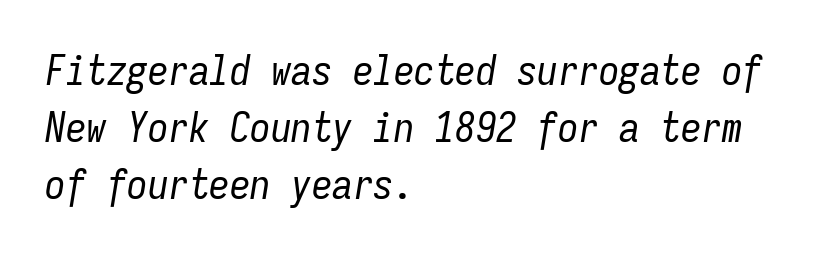
{"italic": "yes", "lean": "right", "slant_degrees": 9, "bold": "no", "weight": "regular", "width": "condensed", "stroke_contrast": "low", "x_height": "medium", "monospaced": "yes", "underline": "no", "align": "left", "line_spacing": "normal", "line_spacing_ratio": 1.39, "letter_spacing": "normal", "letter_spacing_em": 0.0, "glyph_px": 41}
